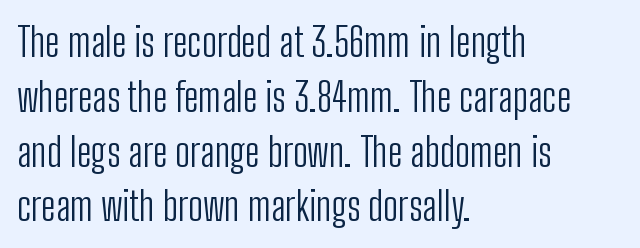
Look at the tracking — it's just the regular setting, nothing added. The rendering uses natural spacing where letterforms have individual widths. Stroke thickness stays within the range of a standard reading face or lighter. Where is the straight margin? On the left. Check under the words: just untouched page.
